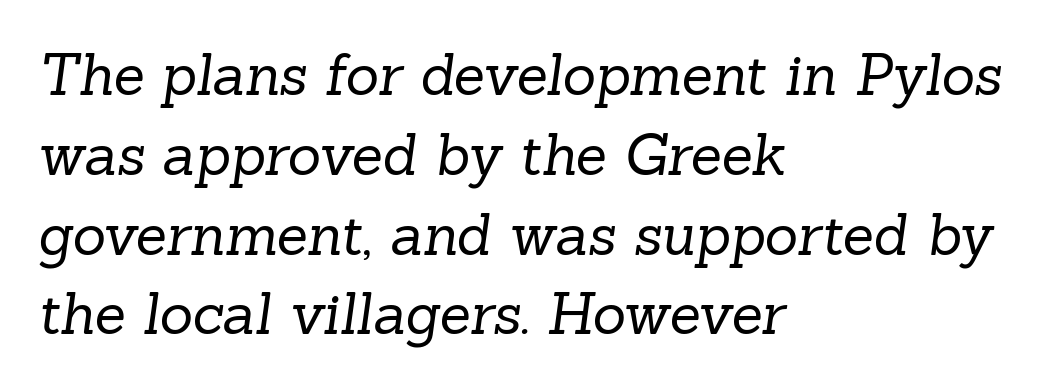
Left-aligned paragraph, ragged on the right. Short note: letters normally spaced. Anything drawn beneath the words? Only blank space. A typesetter would label this face a serif.
